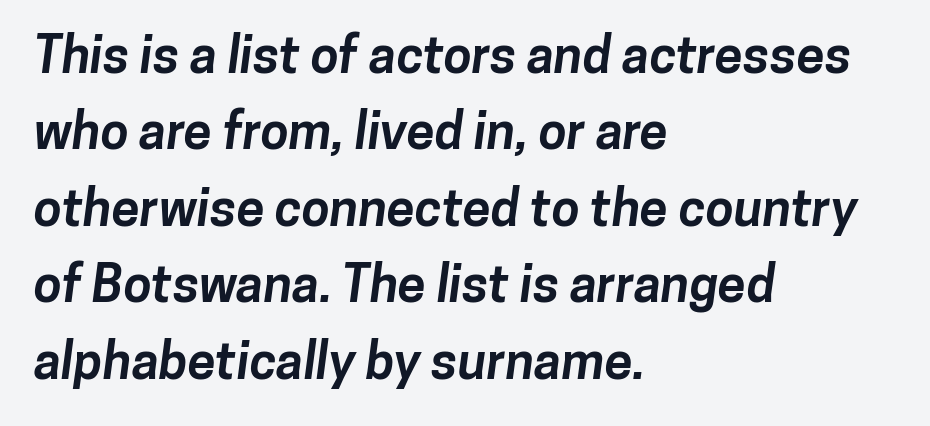
{"serif": "no", "bold": "yes", "weight": "bold", "width": "normal", "stroke_contrast": "low", "x_height": "medium", "monospaced": "no", "underline": "no", "align": "left", "line_spacing": "normal", "line_spacing_ratio": 1.5, "letter_spacing": "normal", "letter_spacing_em": 0.0, "glyph_px": 51}
